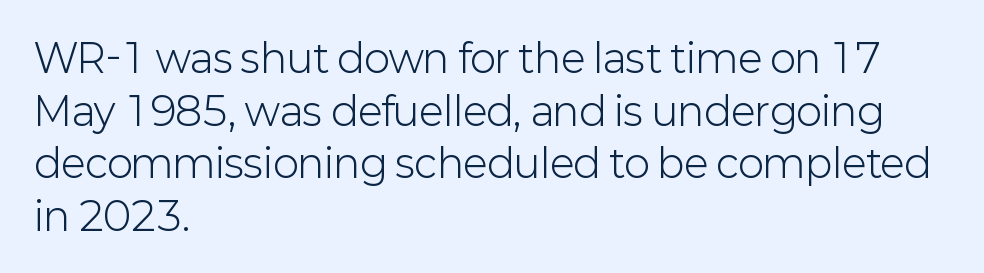
Descenders are the only things crossing below the line. Caption: standard tracking, unaltered. Examine the stroke ends and you'll find no serifs. Honestly, the row spacing looks completely unremarkable.
